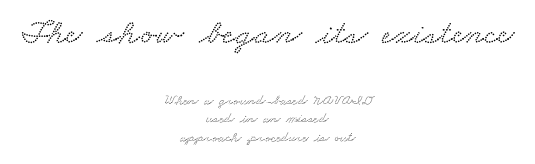
{"serif": "yes", "width": "wide", "stroke_contrast": "low", "x_height": "small", "monospaced": "no", "underline": "no", "align": "center", "line_spacing": "normal", "line_spacing_ratio": 1.31, "letter_spacing": "normal", "letter_spacing_em": 0.0, "larger_block": "first", "size_ratio": 2.57, "glyph_px": 36}
